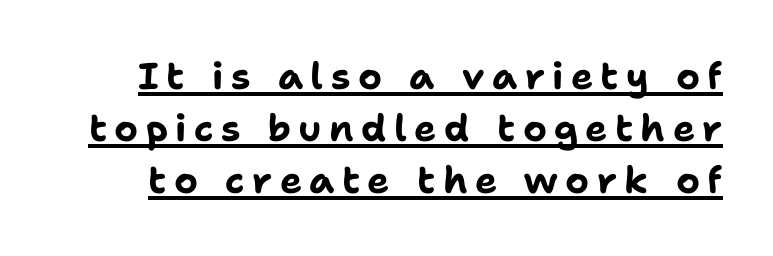
The image shows 37 px bold sans-serif type, upright; set normal line spacing (1.4x), unusually wide letter spacing (+0.2 em), underlined; low stroke contrast and a medium x-height.
